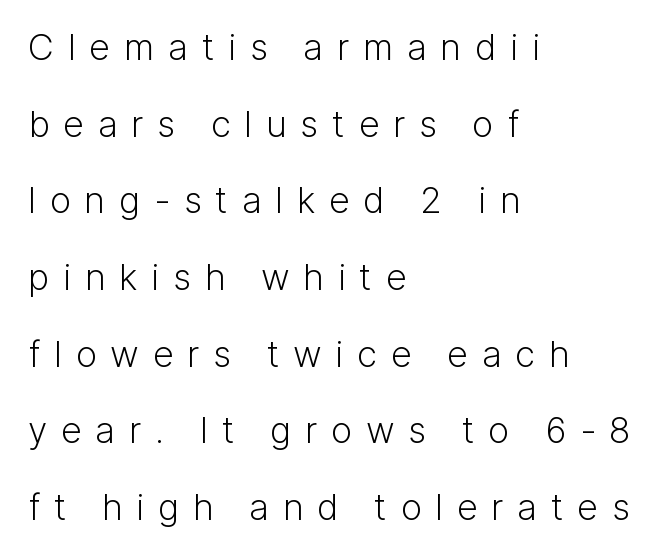
Q: Is the text bold? A: No.
Q: Is the text italic (slanted)? A: No, it is upright.
Q: Is the typeface a serif or a sans-serif typeface? A: Sans-serif.
Q: Is the text underlined? A: No.
Q: How is the paragraph aligned? A: Left-aligned.
Q: Is the spacing between letters normal or unusually wide? A: Unusually wide.
Q: Is the spacing between lines tight, normal or loose? A: Loose.
Q: Width (condensed, normal, or wide)? A: Normal.
Q: Stroke contrast? A: Low.
Q: x-height? A: Medium.
Q: Monospaced? A: No.
